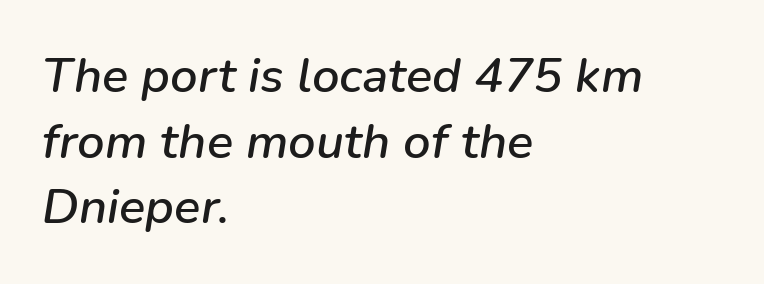
The specimen omits any rule beneath the text block's lines. Character widths vary here, with narrow letters taking less room than wide ones. This sample uses an oblique cut, with every glyph tilted off the vertical. A typesetter would call this zero additional tracking.
